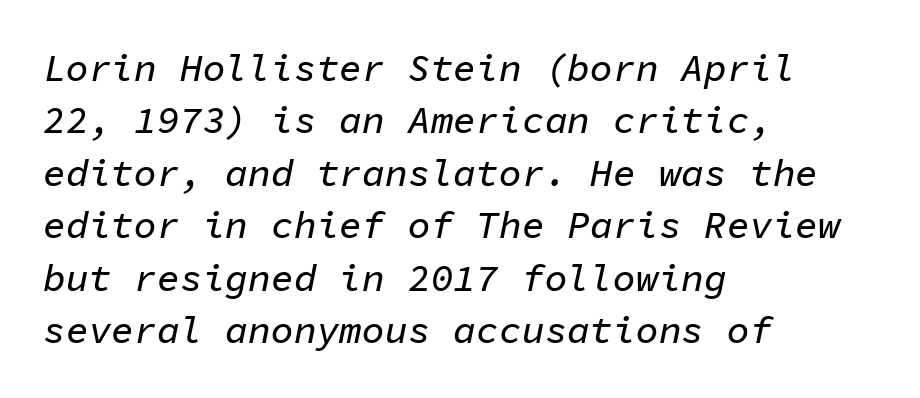
The image shows 38 px text type, italic (leaning right), monospaced; set left-aligned, normal line spacing (1.38x), normal letter spacing, not underlined; low stroke contrast and a medium x-height.
